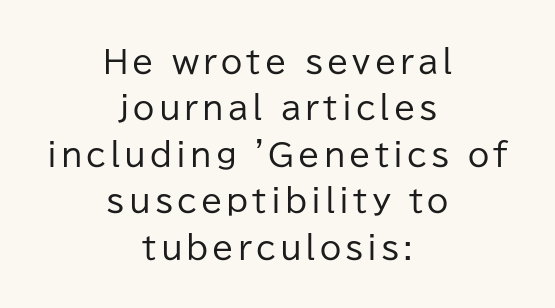
The image shows 31 px regular-weight sans-serif type, upright; set centered, normal line spacing (1.5x), not underlined; low stroke contrast and a medium x-height.
